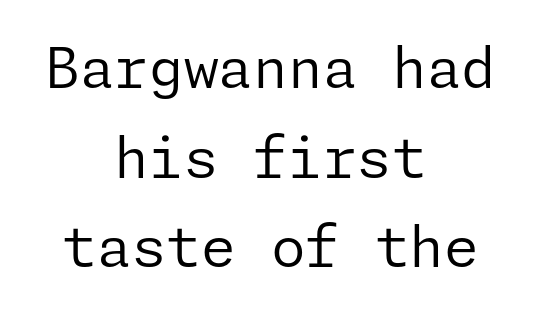
{"serif": "no", "italic": "no", "bold": "no", "weight": "regular", "width": "normal", "stroke_contrast": "low", "x_height": "medium", "underline": "no", "align": "center", "line_spacing": "normal", "line_spacing_ratio": 1.6, "letter_spacing": "normal", "letter_spacing_em": 0.0, "glyph_px": 56}
